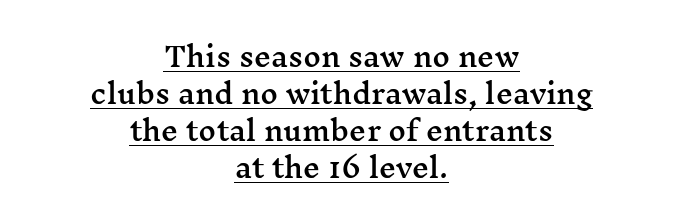
{"italic": "no", "underline": "yes", "align": "center", "line_spacing": "normal", "line_spacing_ratio": 1.37, "letter_spacing": "normal", "letter_spacing_em": 0.0, "glyph_px": 27}
